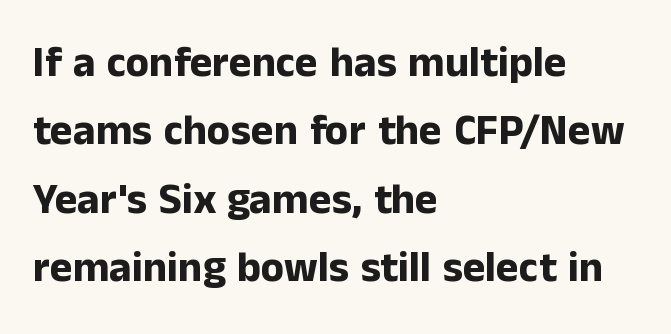
The image shows 43 px bold sans-serif type, upright; set left-aligned, normal line spacing (1.59x), normal letter spacing, not underlined; low stroke contrast and a medium x-height.
